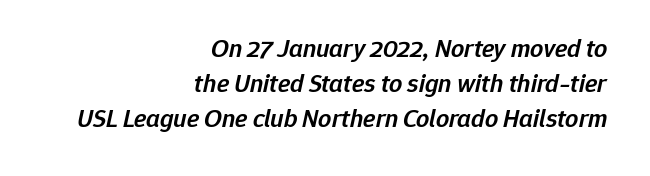
{"italic": "yes", "lean": "right", "slant_degrees": 12, "bold": "semi", "underline": "no", "align": "right", "line_spacing": "normal", "line_spacing_ratio": 1.35, "letter_spacing": "normal", "letter_spacing_em": 0.0, "glyph_px": 26}
